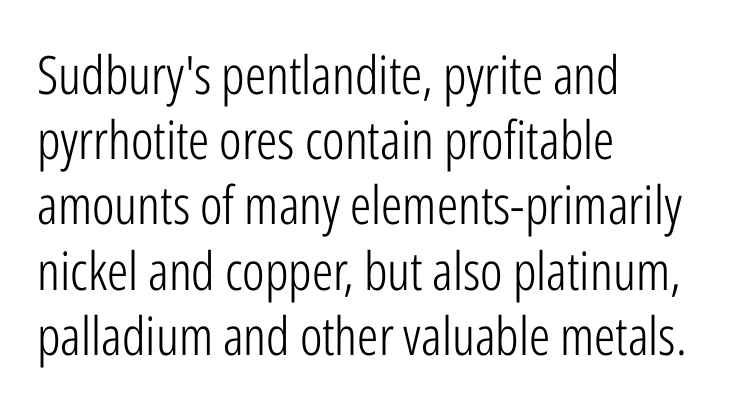
Note the varied advance widths — an 'i' is clearly narrower than an 'm'. Nope, no serifs anywhere on these letters. The glyphs are unaccompanied by any horizontal stroke below them. The tracking reads as untouched default to a designer's eye. Short and long lines alike share a common starting point at left. Characters remain perfectly vertical along every line.
